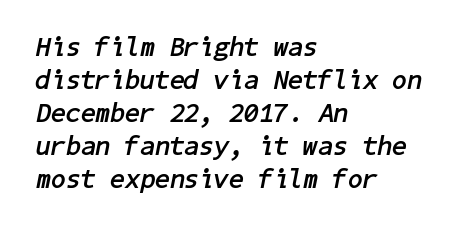
Clear beneath every line of the passage. This rendering uses left alignment, leaving the right contour irregular. As a designer I'd log this as weight 700, bold. Observe the ordinary spacing: letters are neighbours, not strangers.
